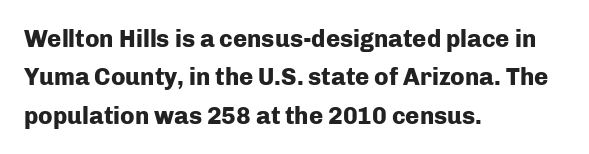
Check the space under the baseline: it is left empty. A classic flush-left, rag-right setting is used for this passage. These lines sit exactly where default settings would place them. Students, note that the glyphs here touch the page at normal intervals. The type sits square on the baseline with zero lean.
